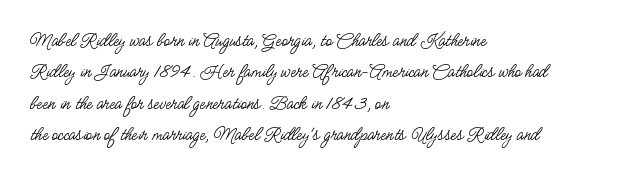
{"bold": "no", "underline": "no", "align": "left", "line_spacing": "normal", "line_spacing_ratio": 1.57, "letter_spacing": "normal", "letter_spacing_em": 0.0, "glyph_px": 20}
